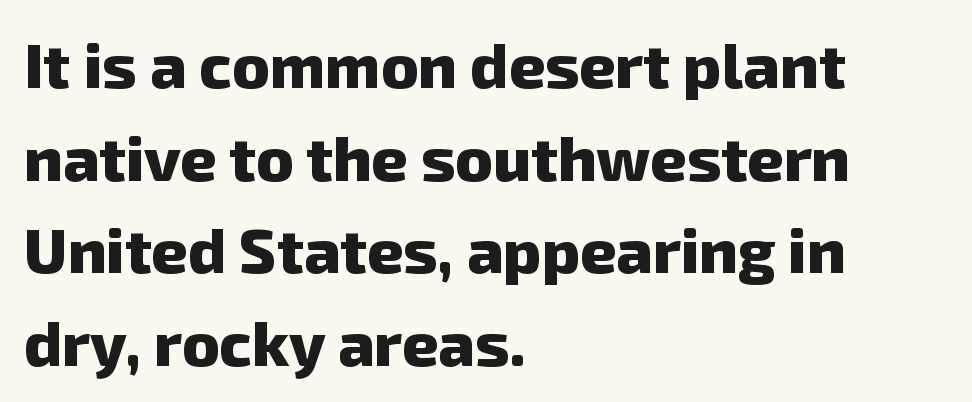
Q: Is the text bold? A: Yes.
Q: Is the typeface a serif or a sans-serif typeface? A: Sans-serif.
Q: Is the text underlined? A: No.
Q: How is the paragraph aligned? A: Left-aligned.
Q: Is the spacing between letters normal or unusually wide? A: Normal.
Q: Is the spacing between lines tight, normal or loose? A: Normal.
Q: Width (condensed, normal, or wide)? A: Normal.
Q: Stroke contrast? A: Low.
Q: x-height? A: Medium.
Q: Monospaced? A: No.
